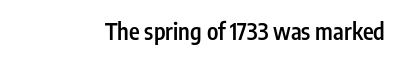
No extra tracking has been applied to these lines. The area under the type is left untouched. Weight: semibold (demi). If you drew a line through each stem, it would be perfectly vertical.
